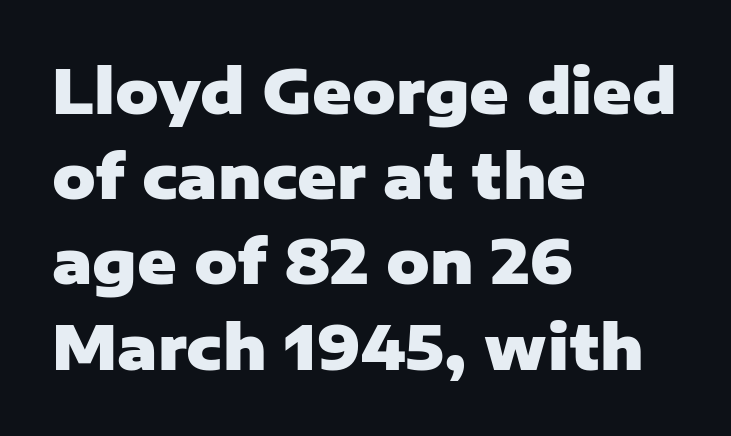
Q: Is the text bold? A: Yes.
Q: Is the text italic (slanted)? A: No, it is upright.
Q: Is the typeface a serif or a sans-serif typeface? A: Sans-serif.
Q: Is the text underlined? A: No.
Q: How is the paragraph aligned? A: Left-aligned.
Q: Is the spacing between letters normal or unusually wide? A: Normal.
Q: Is the spacing between lines tight, normal or loose? A: Normal.
Q: Width (condensed, normal, or wide)? A: Normal.
Q: Stroke contrast? A: Low.
Q: x-height? A: Medium.
Q: Monospaced? A: No.
